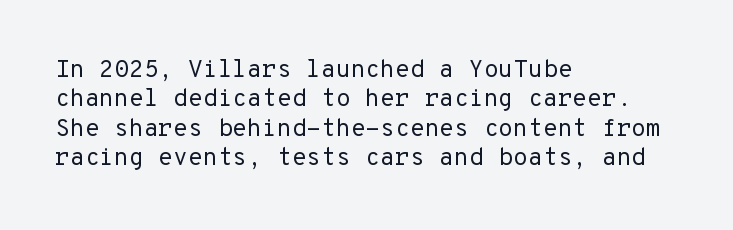
Q: Is the text bold? A: No.
Q: Is the text italic (slanted)? A: No, it is upright.
Q: Is the text underlined? A: No.
Q: How is the paragraph aligned? A: Left-aligned.
Q: Is the spacing between letters normal or unusually wide? A: Normal.
